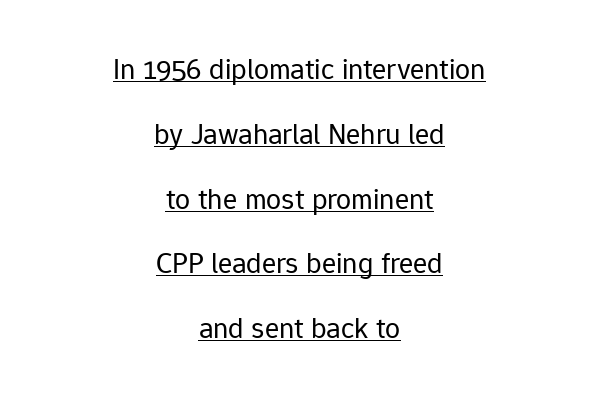
Font category for this specimen: sans-serif. Underlining? Definitely there. A student would call this center alignment; a typographer would say set centered. Tracking value appears to be zero — textbook default spacing. Designer's note — italics off, roman on. The vertical gap from one line to the next is large.
